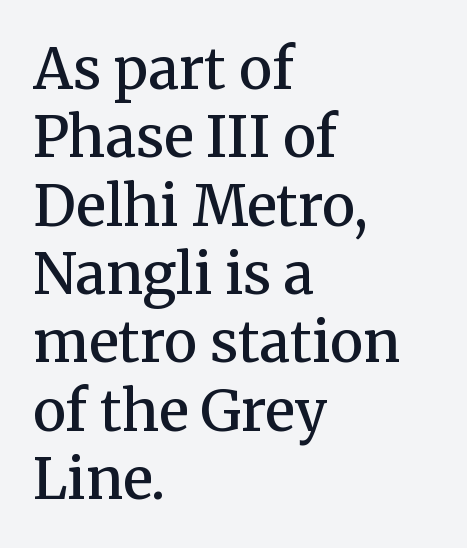
{"serif": "yes", "italic": "no", "bold": "semi", "weight": "semibold", "width": "normal", "stroke_contrast": "medium", "x_height": "medium", "monospaced": "no", "underline": "no", "align": "left", "line_spacing_ratio": 1.22, "letter_spacing": "normal", "letter_spacing_em": 0.0, "glyph_px": 56}
